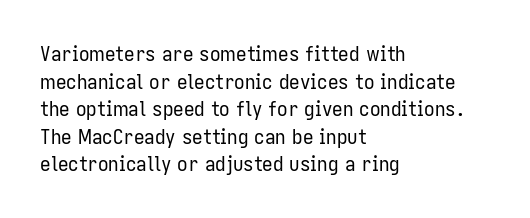
The image shows 21 px text type, upright; set left-aligned, normal line spacing (1.31x), normal letter spacing, not underlined.
